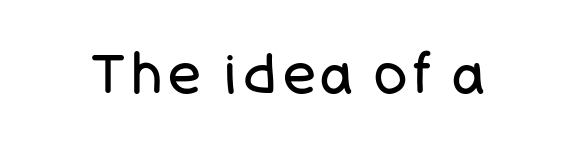
{"serif": "no", "italic": "no", "bold": "no", "weight": "regular", "width": "normal", "stroke_contrast": "low", "x_height": "large", "monospaced": "no", "underline": "no", "glyph_px": 55}
